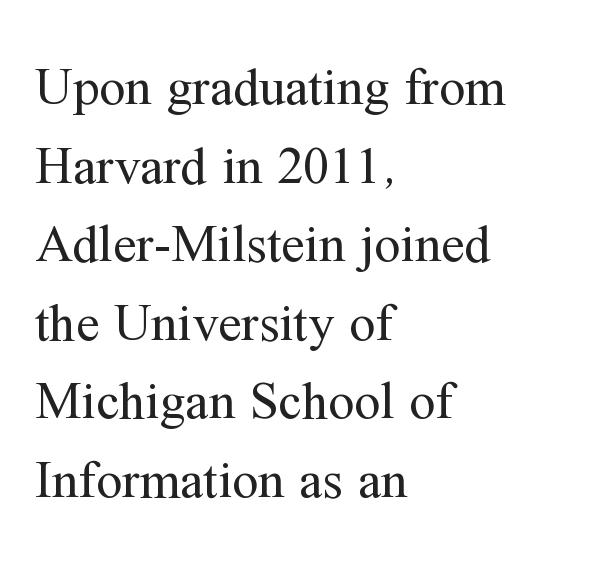
{"serif": "yes", "italic": "no", "bold": "no", "weight": "regular", "width": "normal", "stroke_contrast": "medium", "x_height": "medium", "monospaced": "no", "underline": "no", "align": "left", "line_spacing": "normal", "line_spacing_ratio": 1.51, "letter_spacing": "normal", "letter_spacing_em": 0.0, "glyph_px": 52}
